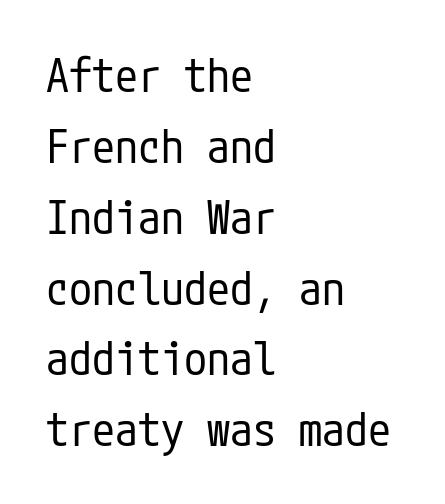
Q: Is the text bold? A: No.
Q: Is the text italic (slanted)? A: No, it is upright.
Q: Is the typeface a serif or a sans-serif typeface? A: Sans-serif.
Q: Is the text underlined? A: No.
Q: How is the paragraph aligned? A: Left-aligned.
Q: Is the spacing between letters normal or unusually wide? A: Normal.
Q: Is the spacing between lines tight, normal or loose? A: Normal.
Q: Width (condensed, normal, or wide)? A: Condensed.
Q: Stroke contrast? A: Low.
Q: x-height? A: Medium.
